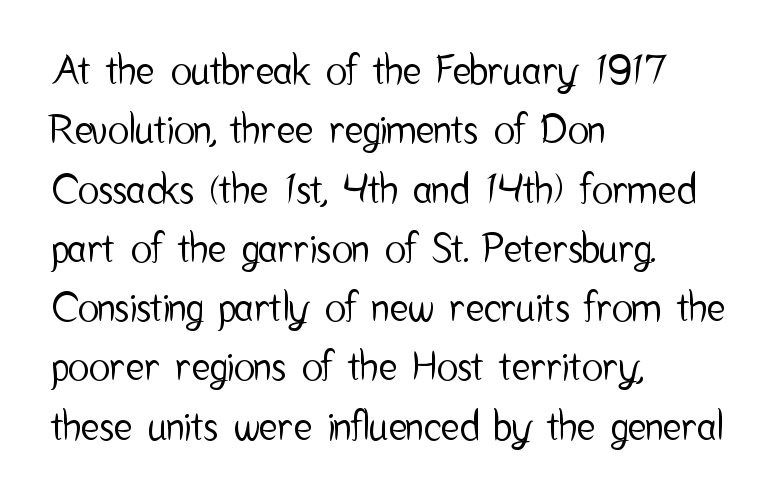
Q: Is the text italic (slanted)? A: No, it is upright.
Q: Is the typeface a serif or a sans-serif typeface? A: Sans-serif.
Q: Is the text underlined? A: No.
Q: How is the paragraph aligned? A: Left-aligned.
Q: Is the spacing between letters normal or unusually wide? A: Normal.
Q: Is the spacing between lines tight, normal or loose? A: Normal.
Q: Width (condensed, normal, or wide)? A: Condensed.
Q: Stroke contrast? A: Low.
Q: x-height? A: Medium.
Q: Monospaced? A: No.
